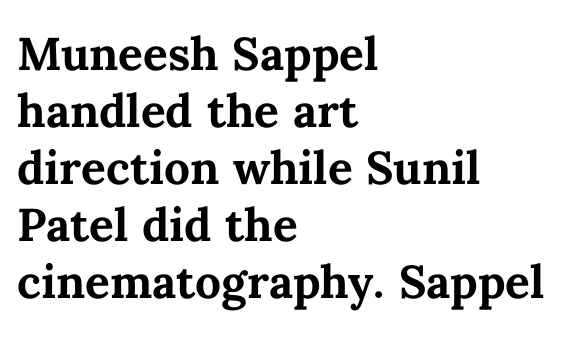
{"italic": "no", "bold": "yes", "weight": "bold", "width": "normal", "stroke_contrast": "medium", "x_height": "medium", "monospaced": "no", "underline": "no", "align": "left", "line_spacing_ratio": 1.24, "letter_spacing": "normal", "letter_spacing_em": 0.0, "glyph_px": 46}
